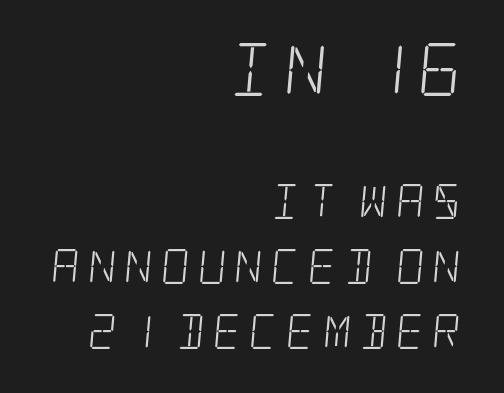
The image shows 53 px light, condensed serif type; set right-aligned, line spacing 1.86x, unusually wide letter spacing (+0.23 em), not underlined; the first (top) block is 1.51x larger; low stroke contrast and a large x-height.
